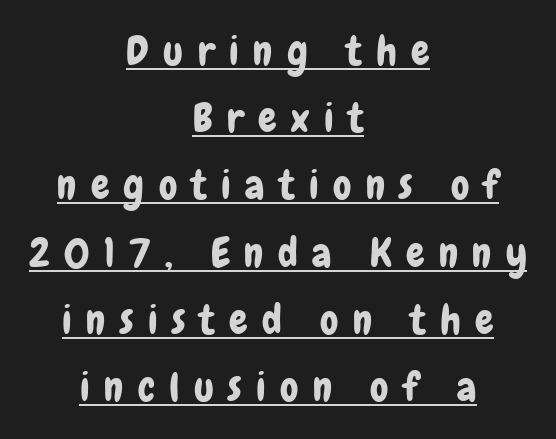
The image shows 41 px condensed sans-serif type, upright; set centered, normal line spacing (1.64x), unusually wide letter spacing (+0.35 em), underlined; low stroke contrast and a medium x-height.
